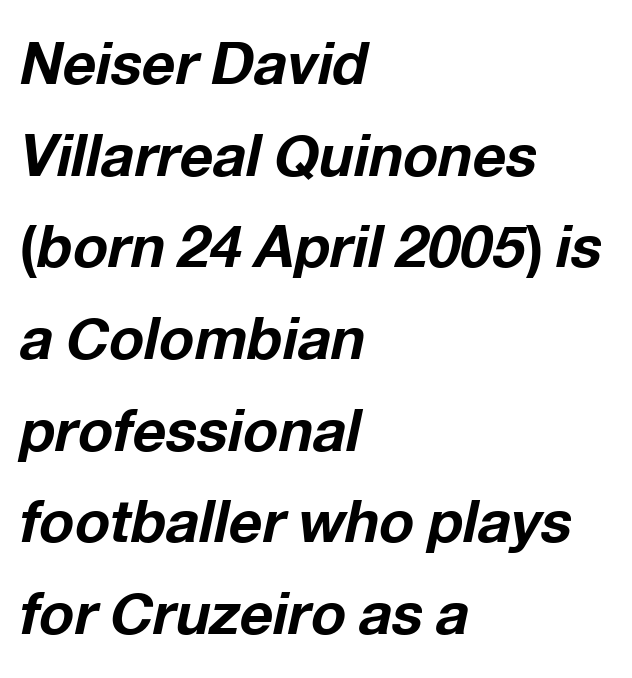
Q: Is the text bold? A: Yes.
Q: Is the text italic (slanted)? A: Yes, it leans right by about 12 degrees.
Q: Is the text underlined? A: No.
Q: How is the paragraph aligned? A: Left-aligned.
Q: Is the spacing between letters normal or unusually wide? A: Normal.
Q: Is the spacing between lines tight, normal or loose? A: Normal.
Q: Width (condensed, normal, or wide)? A: Normal.
Q: Stroke contrast? A: Low.
Q: x-height? A: Medium.
Q: Monospaced? A: No.
